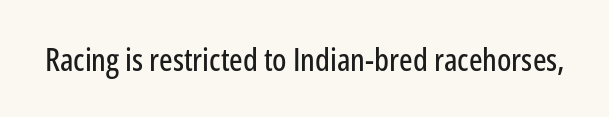
The image shows 32 px condensed sans-serif type, upright; set normal letter spacing, not underlined; low stroke contrast and a medium x-height.
